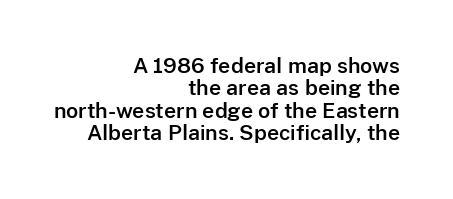
The image shows 21 px text type, upright; set right-aligned, tight line spacing (1.07x), normal letter spacing, not underlined.
